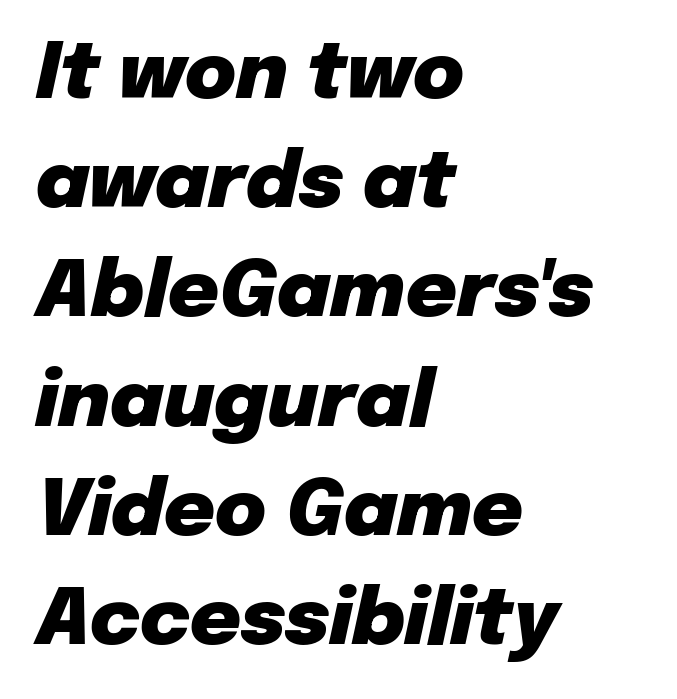
In terms of weight, the rendering is a true, heavy bold. Does the lettering tilt? It does — this is italic. This block has exactly the height ordinary leading produces. Notice how the passage keeps a crisp vertical edge on the left only.
